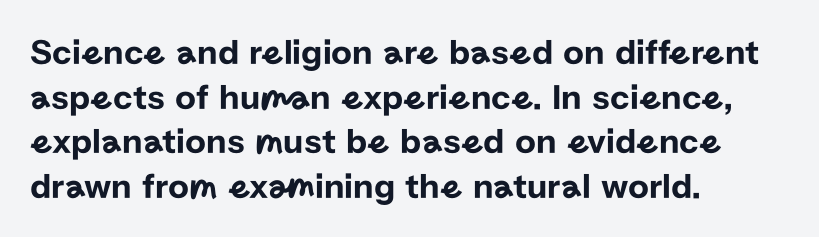
Q: Is the text italic (slanted)? A: No, it is upright.
Q: Is the typeface a serif or a sans-serif typeface? A: Sans-serif.
Q: Is the text underlined? A: No.
Q: How is the paragraph aligned? A: Left-aligned.
Q: Is the spacing between letters normal or unusually wide? A: Normal.
Q: Width (condensed, normal, or wide)? A: Normal.
Q: Stroke contrast? A: Low.
Q: x-height? A: Medium.
Q: Monospaced? A: No.
